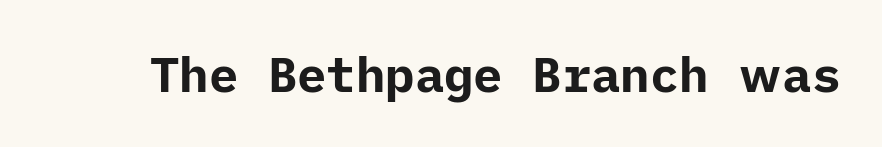
{"serif": "no", "italic": "no", "bold": "yes", "weight": "bold", "width": "normal", "stroke_contrast": "low", "x_height": "medium", "underline": "no", "letter_spacing": "normal", "letter_spacing_em": 0.0, "glyph_px": 49}
